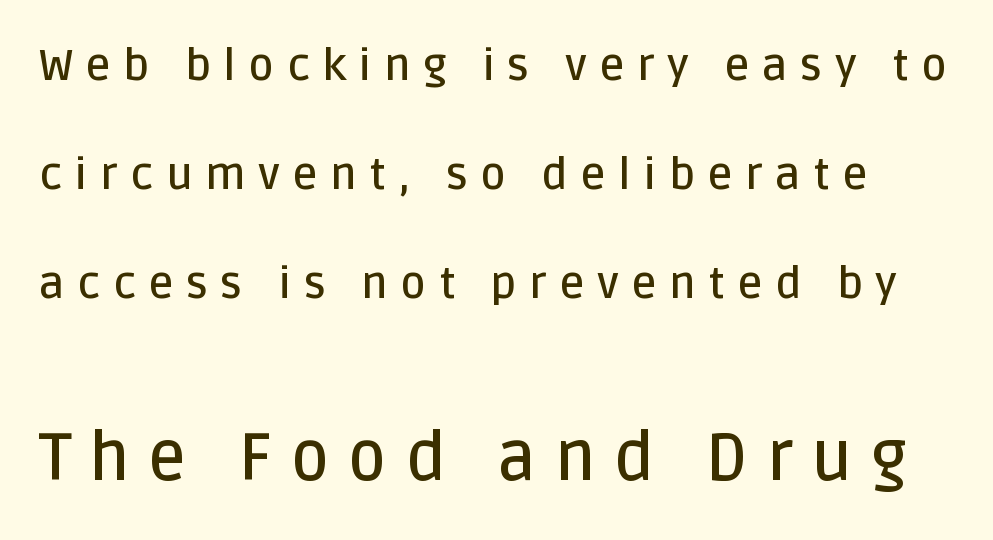
Q: Is the text bold? A: Semi-bold.
Q: Is the text italic (slanted)? A: No, it is upright.
Q: Is the typeface a serif or a sans-serif typeface? A: Sans-serif.
Q: Is the text underlined? A: No.
Q: Is the spacing between letters normal or unusually wide? A: Unusually wide.
Q: Is the spacing between lines tight, normal or loose? A: Loose.
Q: Which block of text is set in a larger size, the first (top) or the second (bottom)? A: The second (bottom) one.
Q: Width (condensed, normal, or wide)? A: Normal.
Q: Stroke contrast? A: Low.
Q: x-height? A: Large.
Q: Monospaced? A: No.
